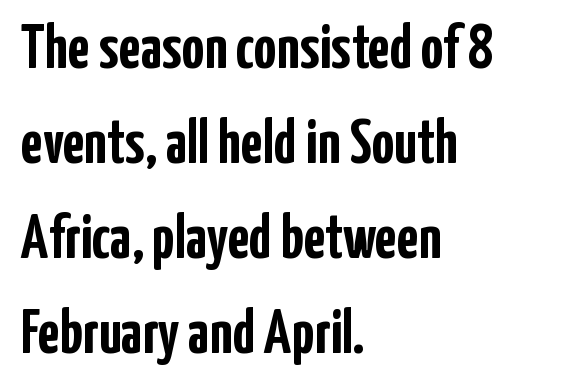
Q: Is the text bold? A: Yes.
Q: Is the text italic (slanted)? A: No, it is upright.
Q: Is the typeface a serif or a sans-serif typeface? A: Sans-serif.
Q: Is the text underlined? A: No.
Q: How is the paragraph aligned? A: Left-aligned.
Q: Is the spacing between letters normal or unusually wide? A: Normal.
Q: Is the spacing between lines tight, normal or loose? A: Normal.
Q: Width (condensed, normal, or wide)? A: Condensed.
Q: Stroke contrast? A: Low.
Q: x-height? A: Medium.
Q: Monospaced? A: No.
